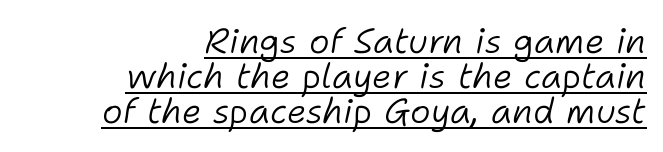
Regarding leading, the lines here are crowded together. The font's italic variant was chosen for this text. No extra tracking has been applied to these lines. Think of a printed novel: that variable character pitch is what you see here. The strokes carry an ordinary text weight at most.
